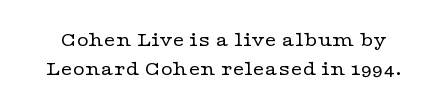
Q: Is the text bold? A: No.
Q: Is the text italic (slanted)? A: No, it is upright.
Q: Is the text underlined? A: No.
Q: Is the spacing between letters normal or unusually wide? A: Normal.
Q: Is the spacing between lines tight, normal or loose? A: Normal.
